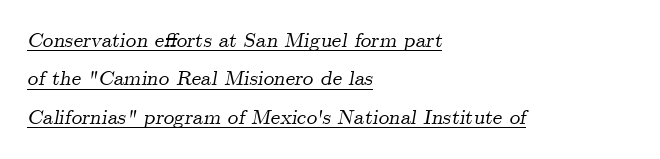
Is the block centered? No — it sits flush against the left margin. Standard letterfit; no display-style spreading of the glyphs. The letters are slanted; this is an italic face. Quick note: underline on.
